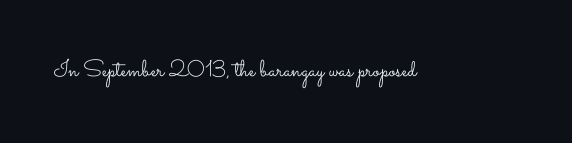
Q: Is the text bold? A: No.
Q: Is the text italic (slanted)? A: Yes.
Q: Is the text underlined? A: No.
Q: Is the spacing between letters normal or unusually wide? A: Normal.
